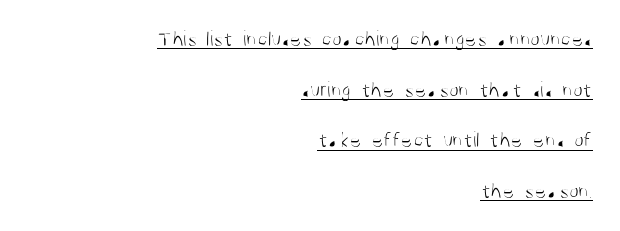
One glance says open: line gaps are wider than usual. This sample carries an underscore along the baseline area. Letters have the restrained weight of plain body copy at most. The lettering stays uniformly vertical, giving the passage a roman look. Nobody touched the tracking dial on this one. Right-aligned paragraph, ragged on the left.
